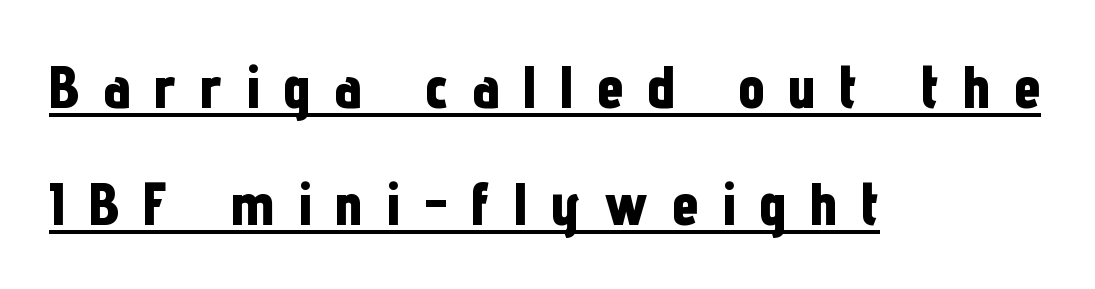
Q: Is the text bold? A: Yes.
Q: Is the text italic (slanted)? A: No, it is upright.
Q: Is the typeface a serif or a sans-serif typeface? A: Sans-serif.
Q: Is the text underlined? A: Yes.
Q: How is the paragraph aligned? A: Left-aligned.
Q: Is the spacing between letters normal or unusually wide? A: Unusually wide.
Q: Is the spacing between lines tight, normal or loose? A: Loose.
Q: Width (condensed, normal, or wide)? A: Condensed.
Q: Stroke contrast? A: Low.
Q: x-height? A: Medium.
Q: Monospaced? A: No.
